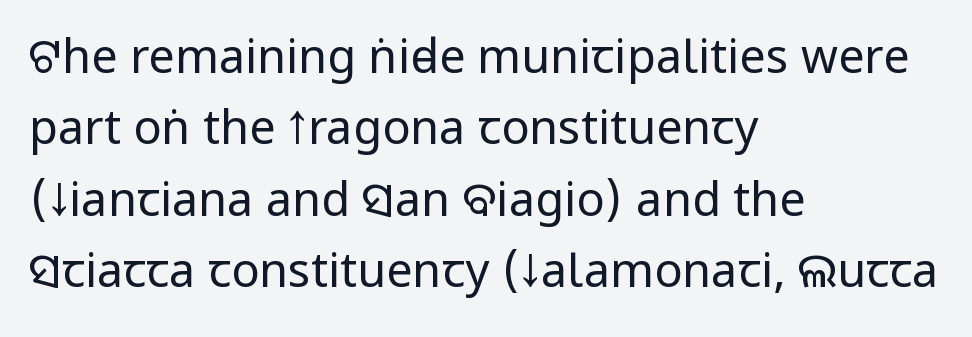
The image shows 47 px regular-weight, condensed sans-serif type, upright; set left-aligned, normal line spacing (1.52x), normal letter spacing, not underlined; low stroke contrast and a large x-height.
